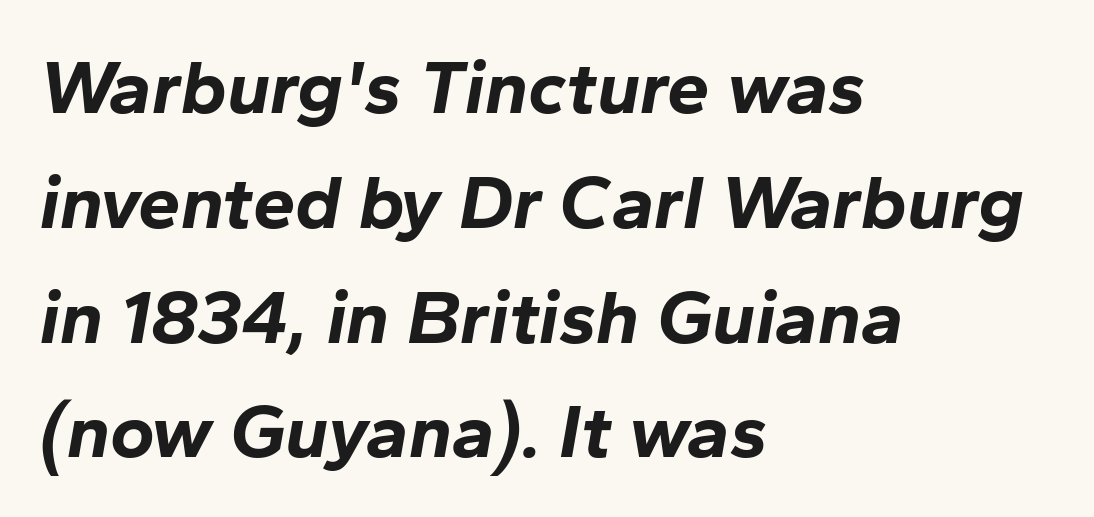
Q: Is the text bold? A: Yes.
Q: Is the text italic (slanted)? A: Yes, it leans right by about 10 degrees.
Q: Is the text underlined? A: No.
Q: How is the paragraph aligned? A: Left-aligned.
Q: Is the spacing between letters normal or unusually wide? A: Normal.
Q: Is the spacing between lines tight, normal or loose? A: Normal.
Q: Width (condensed, normal, or wide)? A: Normal.
Q: Stroke contrast? A: Low.
Q: x-height? A: Medium.
Q: Monospaced? A: No.
